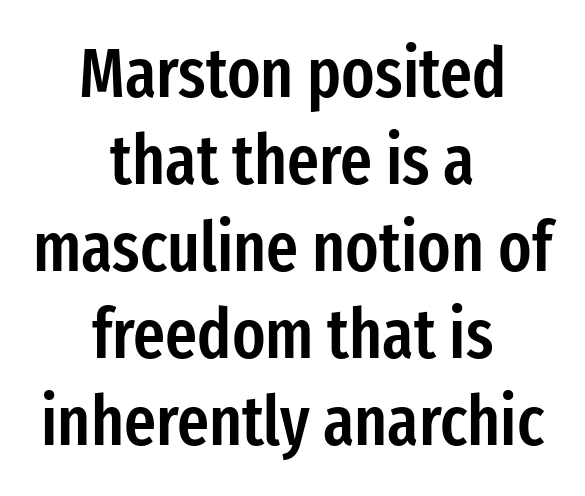
{"serif": "no", "italic": "no", "bold": "semi", "weight": "semibold", "width": "condensed", "stroke_contrast": "low", "x_height": "medium", "monospaced": "no", "underline": "no", "align": "center", "line_spacing": "normal", "line_spacing_ratio": 1.26, "letter_spacing": "normal", "letter_spacing_em": 0.0, "glyph_px": 69}
